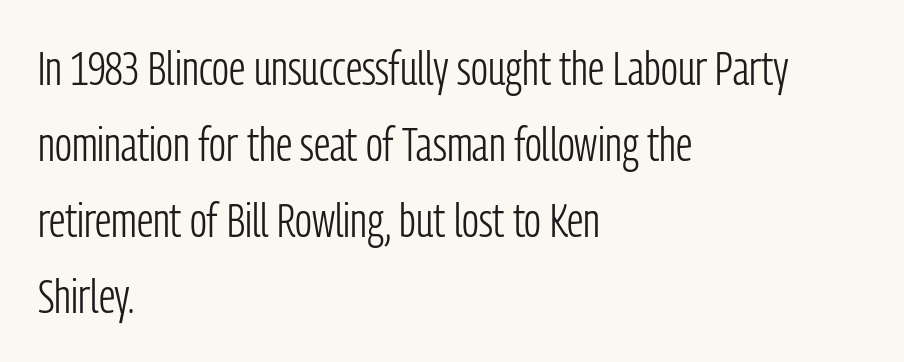
Q: Is the text bold? A: No.
Q: Is the text italic (slanted)? A: No, it is upright.
Q: Is the typeface a serif or a sans-serif typeface? A: Sans-serif.
Q: Is the text underlined? A: No.
Q: How is the paragraph aligned? A: Left-aligned.
Q: Is the spacing between letters normal or unusually wide? A: Normal.
Q: Is the spacing between lines tight, normal or loose? A: Normal.
Q: Width (condensed, normal, or wide)? A: Condensed.
Q: Stroke contrast? A: Low.
Q: x-height? A: Medium.
Q: Monospaced? A: No.
